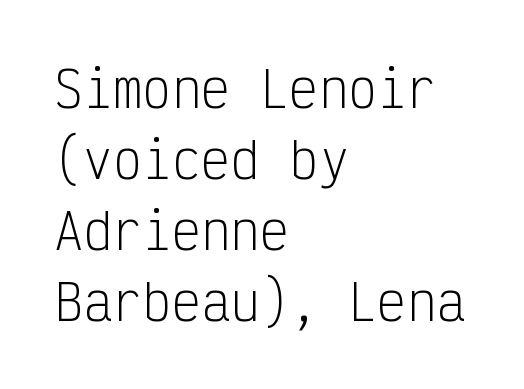
{"serif": "no", "italic": "no", "bold": "no", "weight": "light", "width": "condensed", "stroke_contrast": "low", "x_height": "medium", "monospaced": "yes", "underline": "no", "align": "left", "line_spacing": "normal", "line_spacing_ratio": 1.45, "letter_spacing": "normal", "letter_spacing_em": 0.0, "glyph_px": 49}
